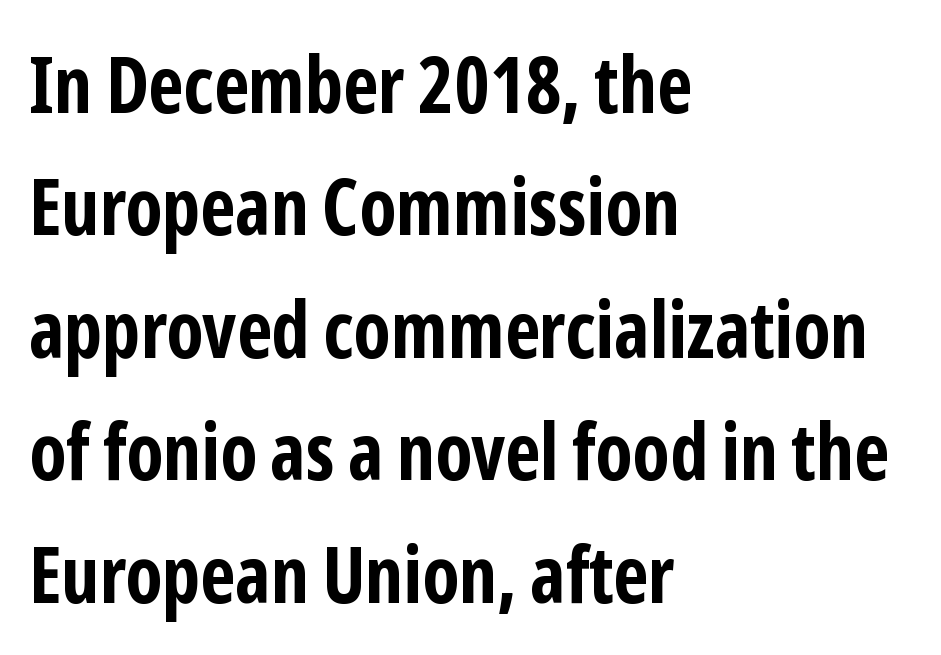
Here the designer chose a conventional face with non-uniform glyph widths. Type style note: lacks serifs. How are the letters spaced? Ordinarily, with no added tracking. The lettering stays uniformly vertical, giving the passage a roman look.
